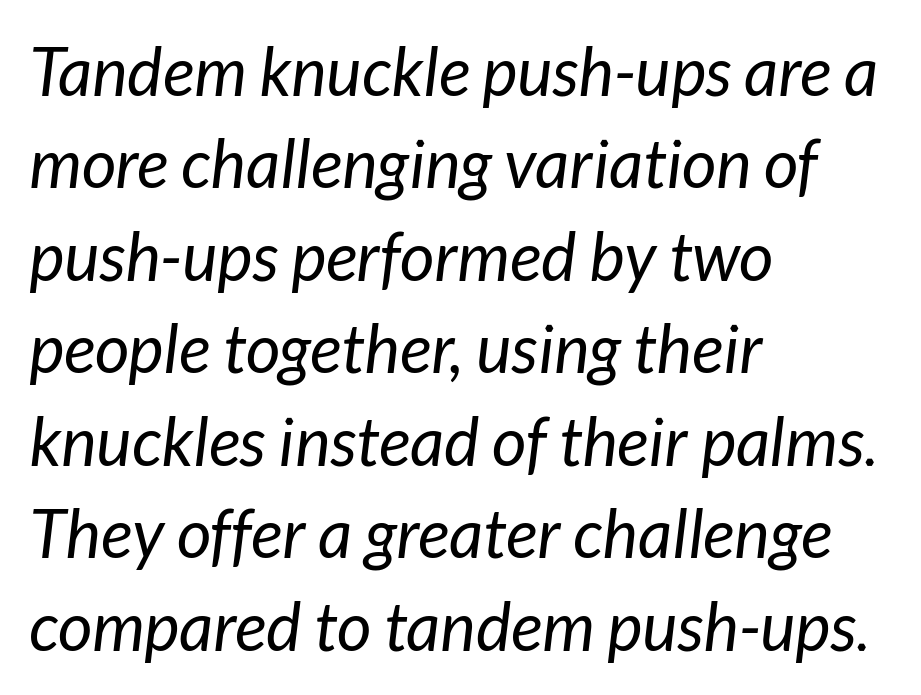
Reading down the block, your eye returns to a fixed left position each line. Interline gaps are of average width in this sample. Looks like regular typesetting: each glyph gets only the width it needs. An italicized treatment has been applied to the whole sample. The weight tops out at a normal text grade.
